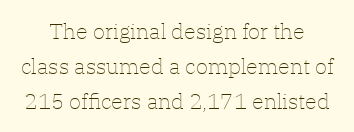
Summary of vertical rhythm: regular, with standard interline spacing. Nobody touched the tracking dial on this one. Each row of text sits above clean, open space. A quiet, ordinary-to-light weight characterises the typeface. The typography opts for an upright posture over an oblique one.
